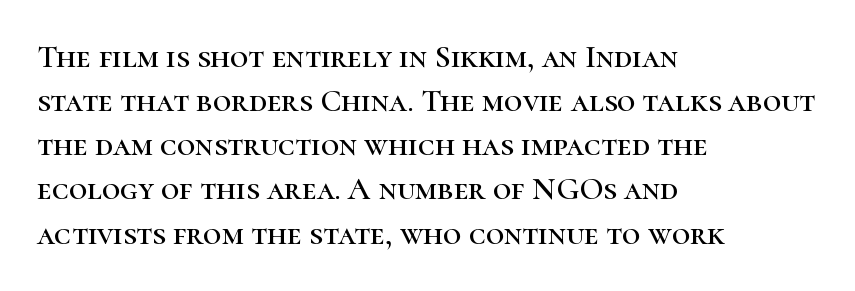
A typesetter would call this zero additional tracking. What's the leading like? Ordinary, nothing unusual. The typography opts for an upright posture over an oblique one. Compared with a centered layout, this one pins lines to the left instead. The glyphs are unaccompanied by any horizontal stroke below them.
